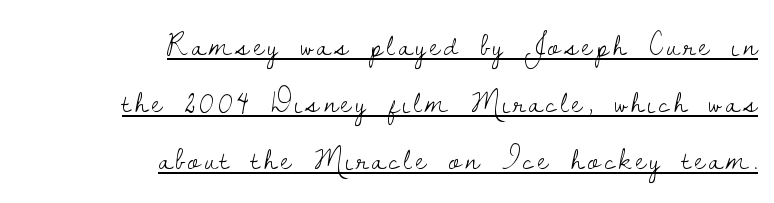
The image shows 33 px light serif type; set right-aligned, line spacing 1.72x, underlined; low stroke contrast and a small x-height.
